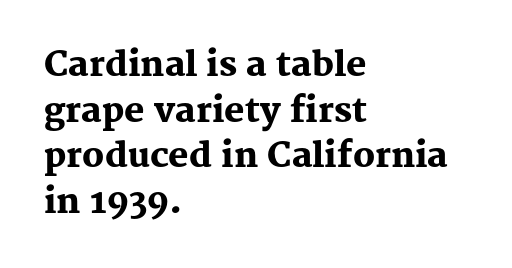
Q: Is the text bold? A: Yes.
Q: Is the text italic (slanted)? A: No, it is upright.
Q: Is the typeface a serif or a sans-serif typeface? A: Serif.
Q: Is the text underlined? A: No.
Q: How is the paragraph aligned? A: Left-aligned.
Q: Is the spacing between letters normal or unusually wide? A: Normal.
Q: Is the spacing between lines tight, normal or loose? A: Normal.
Q: Width (condensed, normal, or wide)? A: Normal.
Q: Stroke contrast? A: Medium.
Q: x-height? A: Medium.
Q: Monospaced? A: No.
